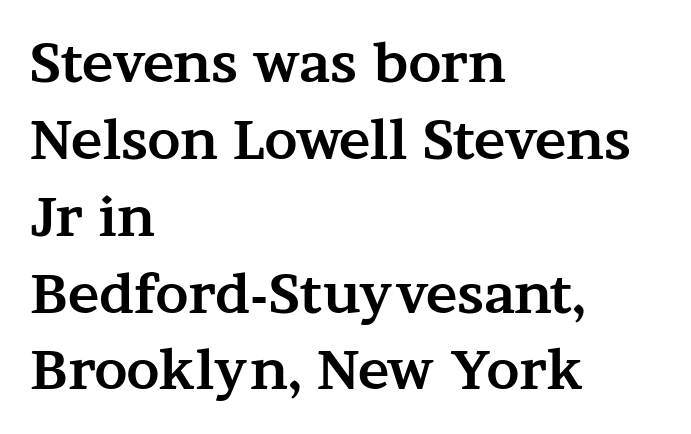
The image shows 53 px bold, wide serif type, upright; set left-aligned, normal line spacing (1.45x), normal letter spacing, not underlined; medium stroke contrast and a medium x-height.
